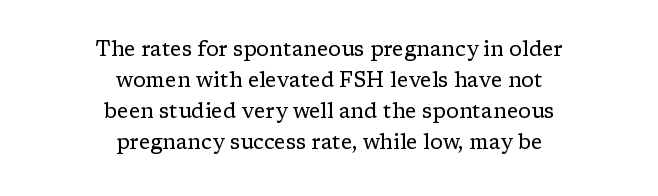
Is there much room between lines? A standard amount, neither cramped nor airy. This rendering features lettering with no underline. Caption: standard tracking, unaltered. Typeset on center — no edge is straight. Unbolded letterforms with no extra heft.
